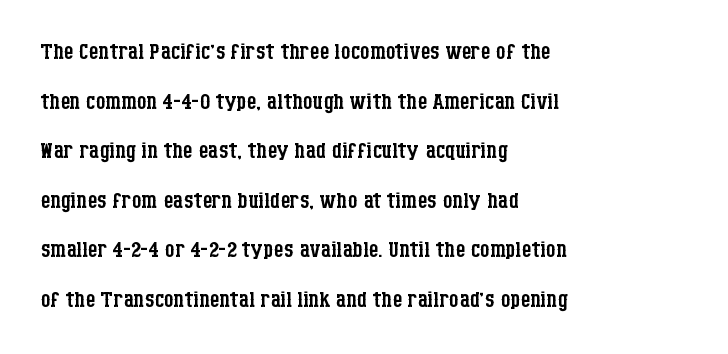
No word sits above an underline. Is there much room between lines? A standard amount, neither cramped nor airy. Notice how the stems are strictly vertical — no italics here. This rendering uses left alignment, leaving the right contour irregular. Regarding serifs, this sample has them. The type is set solid horizontally, with unmodified tracking.
